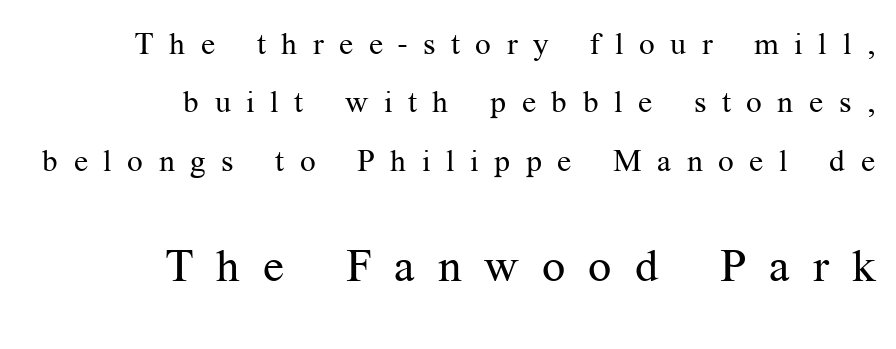
The image shows 46 px regular-weight serif type, upright; set right-aligned, line spacing 1.88x, unusually wide letter spacing (+0.5 em), not underlined; the second (bottom) block is 1.48x larger; medium stroke contrast and a medium x-height.
